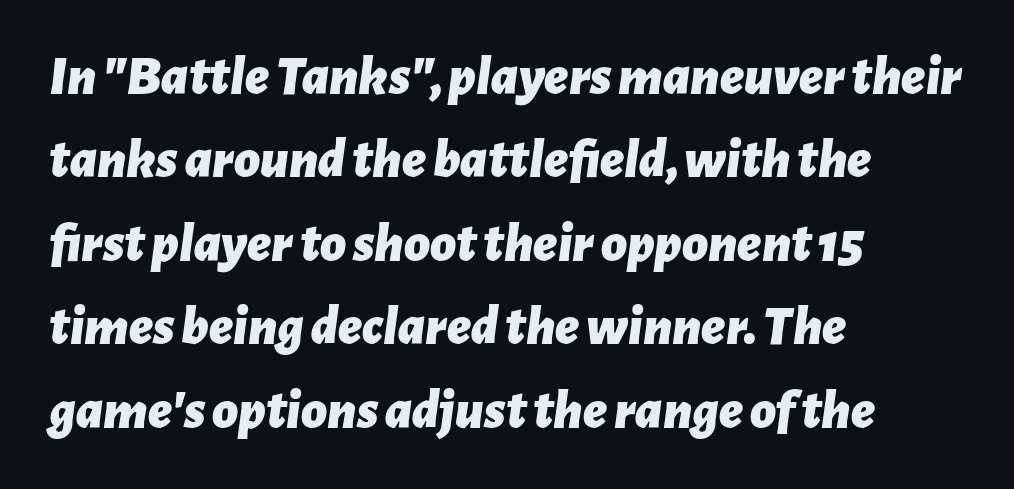
Q: Is the text bold? A: Yes.
Q: Is the text italic (slanted)? A: Yes, it leans right by about 7 degrees.
Q: Is the text underlined? A: No.
Q: How is the paragraph aligned? A: Left-aligned.
Q: Is the spacing between letters normal or unusually wide? A: Normal.
Q: Is the spacing between lines tight, normal or loose? A: Normal.
Q: Width (condensed, normal, or wide)? A: Normal.
Q: Stroke contrast? A: Low.
Q: x-height? A: Medium.
Q: Monospaced? A: No.
